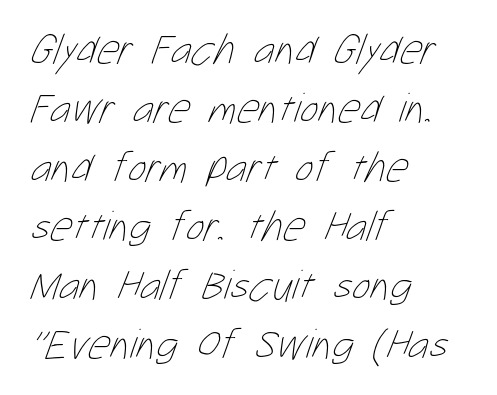
Q: Is the text bold? A: No.
Q: Is the text underlined? A: No.
Q: How is the paragraph aligned? A: Left-aligned.
Q: Is the spacing between letters normal or unusually wide? A: Normal.
Q: Is the spacing between lines tight, normal or loose? A: Normal.
Q: Width (condensed, normal, or wide)? A: Condensed.
Q: Stroke contrast? A: Low.
Q: x-height? A: Medium.
Q: Monospaced? A: No.
